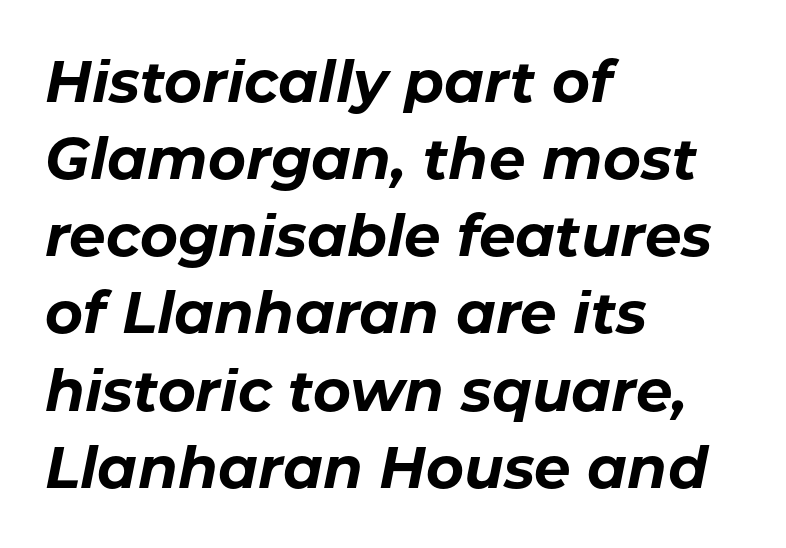
This rendering uses left alignment, leaving the right contour irregular. Spacing verdict: proportional, widths tailored to each character. Is there much room between lines? A standard amount, neither cramped nor airy. Set as a true bold cut, around the 700 mark. Glance below the letters and you will spot only blank space.
